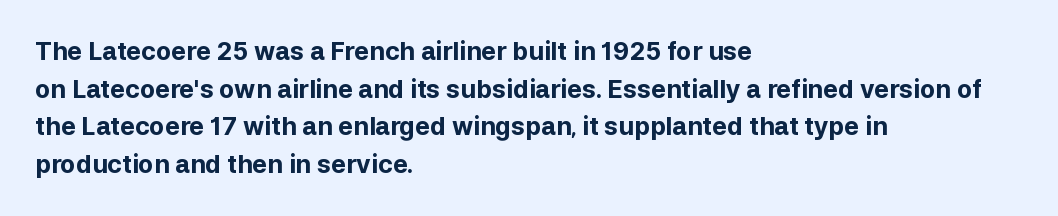
Q: Is the text bold? A: Yes.
Q: Is the text italic (slanted)? A: No, it is upright.
Q: Is the text underlined? A: No.
Q: How is the paragraph aligned? A: Left-aligned.
Q: Is the spacing between letters normal or unusually wide? A: Normal.
Q: Is the spacing between lines tight, normal or loose? A: Normal.
